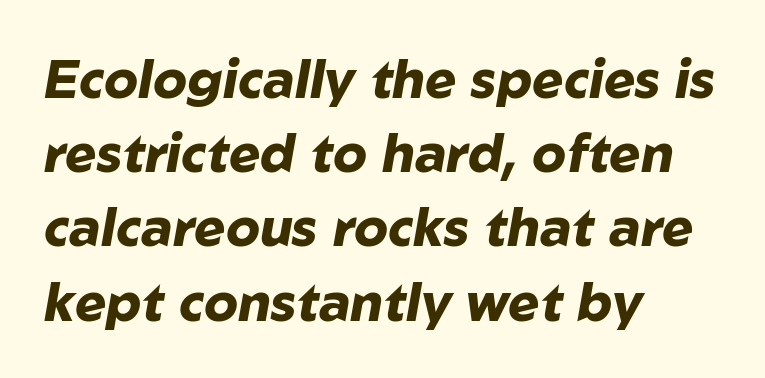
{"italic": "yes", "lean": "right", "slant_degrees": 10, "bold": "yes", "weight": "heavy", "width": "normal", "stroke_contrast": "low", "x_height": "medium", "monospaced": "no", "underline": "no", "align": "left", "line_spacing": "normal", "line_spacing_ratio": 1.4, "letter_spacing": "normal", "letter_spacing_em": 0.0, "glyph_px": 53}
